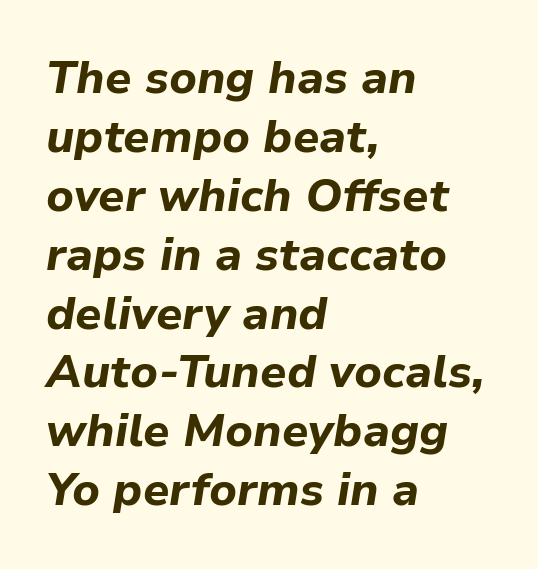
{"italic": "yes", "lean": "right", "slant_degrees": 9, "bold": "yes", "weight": "bold", "width": "normal", "stroke_contrast": "low", "x_height": "medium", "monospaced": "no", "underline": "no", "align": "left", "line_spacing": "normal", "line_spacing_ratio": 1.28, "letter_spacing": "normal", "letter_spacing_em": 0.0, "glyph_px": 46}
